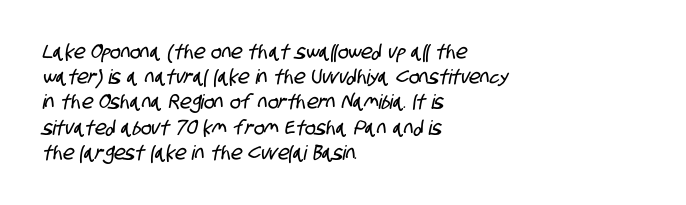
{"underline": "no", "align": "left", "line_spacing": "normal", "line_spacing_ratio": 1.26, "letter_spacing": "normal", "letter_spacing_em": 0.0, "glyph_px": 20}
